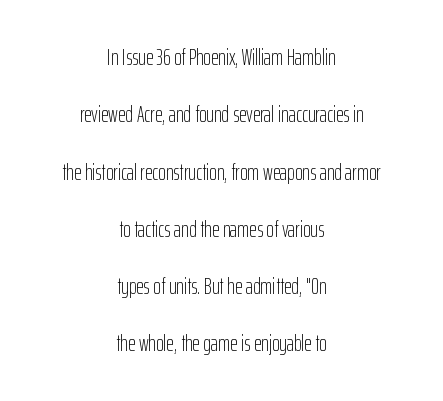
Q: Is the text bold? A: No.
Q: Is the text italic (slanted)? A: No, it is upright.
Q: Is the text underlined? A: No.
Q: How is the paragraph aligned? A: Centered.
Q: Is the spacing between letters normal or unusually wide? A: Normal.
Q: Is the spacing between lines tight, normal or loose? A: Loose.
